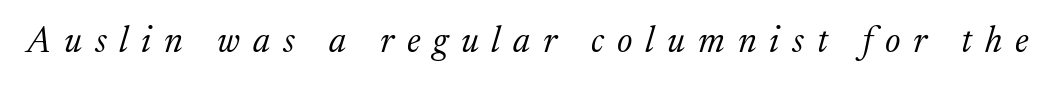
Q: Is the text bold? A: No.
Q: Is the text italic (slanted)? A: Yes, it leans right by about 17 degrees.
Q: Is the typeface a serif or a sans-serif typeface? A: Serif.
Q: Is the text underlined? A: No.
Q: Is the spacing between letters normal or unusually wide? A: Unusually wide.
Q: Width (condensed, normal, or wide)? A: Normal.
Q: Stroke contrast? A: Medium.
Q: x-height? A: Medium.
Q: Monospaced? A: No.
